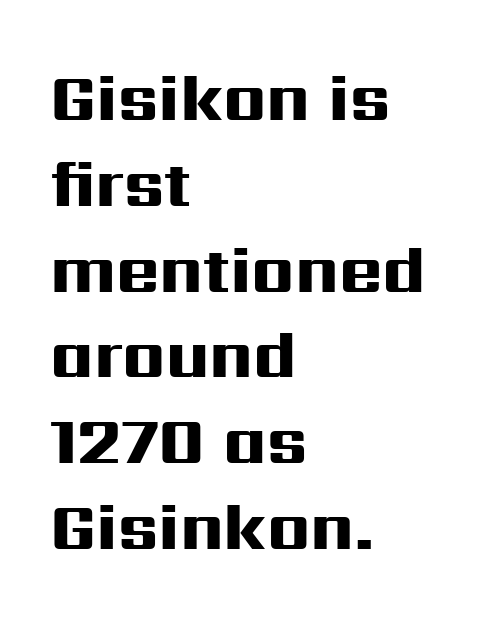
Q: Is the text bold? A: Yes.
Q: Is the text italic (slanted)? A: No, it is upright.
Q: Is the typeface a serif or a sans-serif typeface? A: Sans-serif.
Q: Is the text underlined? A: No.
Q: How is the paragraph aligned? A: Left-aligned.
Q: Is the spacing between letters normal or unusually wide? A: Normal.
Q: Is the spacing between lines tight, normal or loose? A: Normal.
Q: Width (condensed, normal, or wide)? A: Wide.
Q: Stroke contrast? A: High.
Q: x-height? A: Medium.
Q: Monospaced? A: No.
